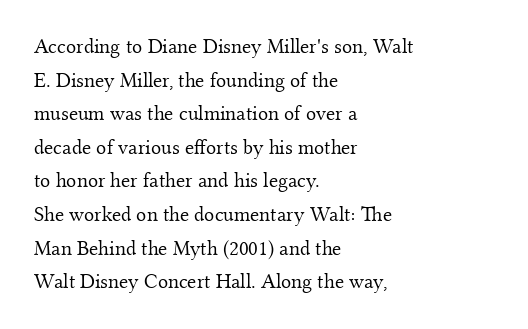
Q: Is the text bold? A: No.
Q: Is the text italic (slanted)? A: No, it is upright.
Q: Is the text underlined? A: No.
Q: How is the paragraph aligned? A: Left-aligned.
Q: Is the spacing between letters normal or unusually wide? A: Normal.
Q: Is the spacing between lines tight, normal or loose? A: Normal.
